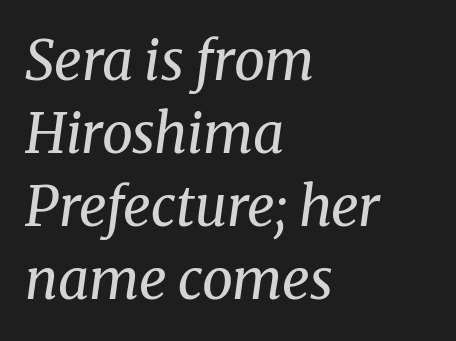
{"serif": "yes", "italic": "yes", "lean": "right", "slant_degrees": 8, "bold": "no", "weight": "regular", "width": "normal", "stroke_contrast": "medium", "x_height": "medium", "monospaced": "no", "underline": "no", "align": "left", "line_spacing": "normal", "line_spacing_ratio": 1.33, "letter_spacing": "normal", "letter_spacing_em": 0.0, "glyph_px": 55}
